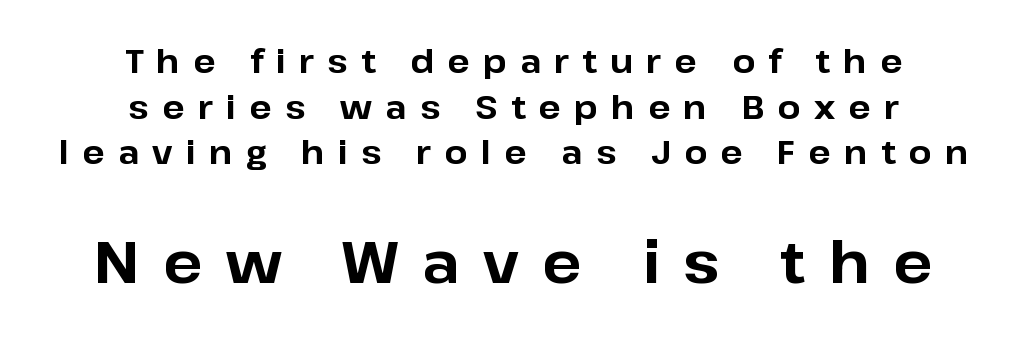
The image shows 58 px bold sans-serif type, upright; set centered, normal line spacing (1.38x), unusually wide letter spacing (+0.4 em), not underlined; the second (bottom) block is 1.76x larger; low stroke contrast and a medium x-height.
